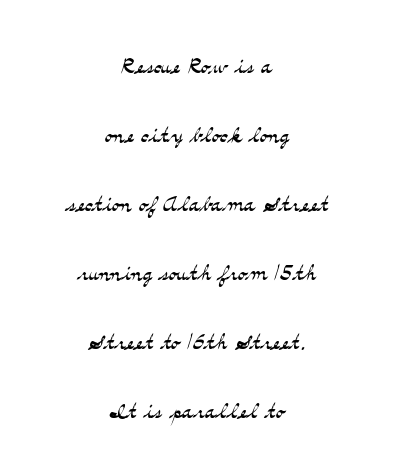
A quiet, ordinary-to-light weight characterises the typeface. Airy leading. Leftover space on each line is divided equally before and after the words. Look at the tracking — it's just the regular setting, nothing added. A serif font was chosen for this passage. Note the varied advance widths — an 'i' is clearly narrower than an 'm'.
